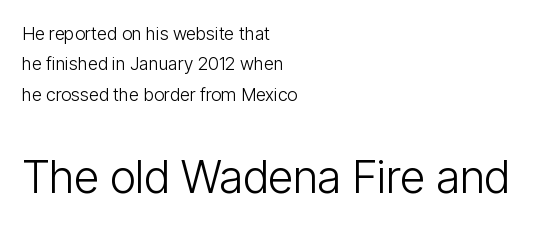
The image shows 45 px light, condensed sans-serif type, upright; set left-aligned, normal line spacing (1.69x), normal letter spacing, not underlined; the second (bottom) block is 2.5x larger; low stroke contrast and a medium x-height.
